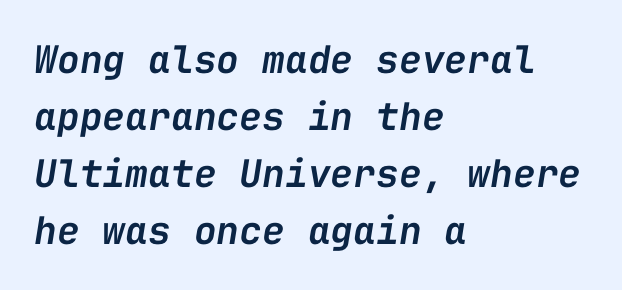
The string is rendered with underlining switched off. The letters sit at their default tracking, neither squeezed nor spread. Is this a fixed-width face? Yes — each glyph sits in an identical cell. Posture: slanted. On the weight axis this lands at semibold, roughly 600. The paragraph has a hard left edge and a soft right edge.
